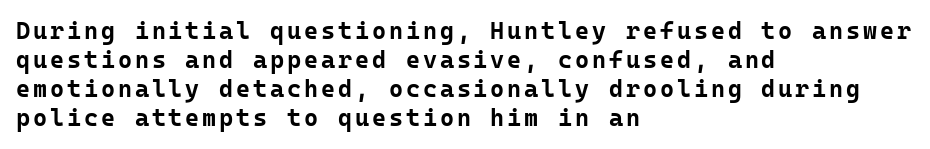
Chunky letters — that's bold for sure. Designer's note — italics off, roman on. Alignment: flush left. The string is rendered with underlining switched off.
